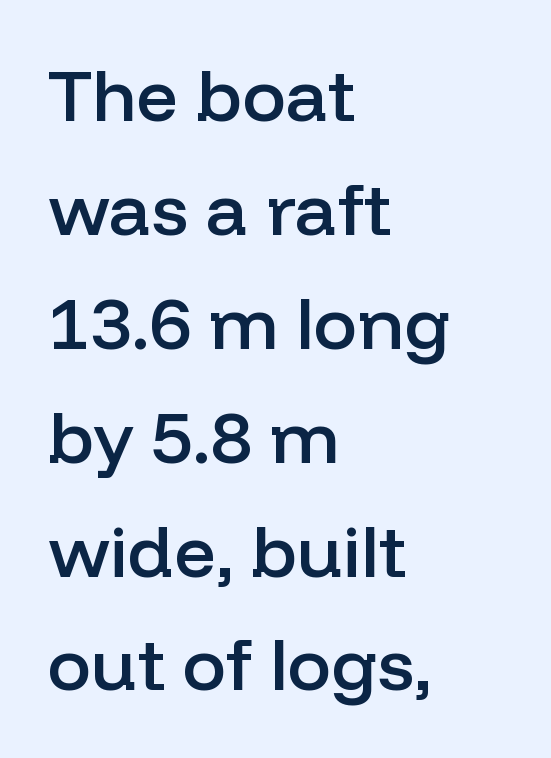
Q: Is the text bold? A: Semi-bold.
Q: Is the text italic (slanted)? A: No, it is upright.
Q: Is the typeface a serif or a sans-serif typeface? A: Sans-serif.
Q: Is the text underlined? A: No.
Q: How is the paragraph aligned? A: Left-aligned.
Q: Is the spacing between letters normal or unusually wide? A: Normal.
Q: Is the spacing between lines tight, normal or loose? A: Normal.
Q: Width (condensed, normal, or wide)? A: Normal.
Q: Stroke contrast? A: Low.
Q: x-height? A: Medium.
Q: Monospaced? A: No.
